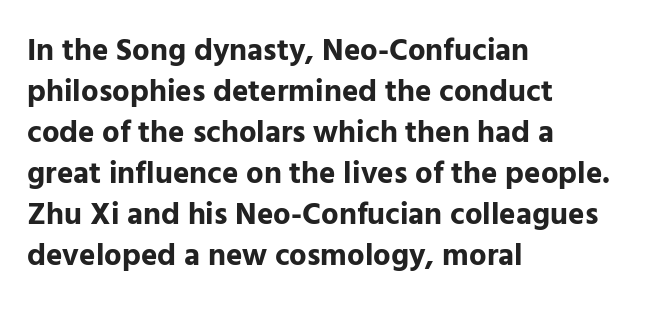
The image shows 31 px bold sans-serif type, upright; set left-aligned, normal line spacing (1.32x), normal letter spacing, not underlined; low stroke contrast and a medium x-height.
